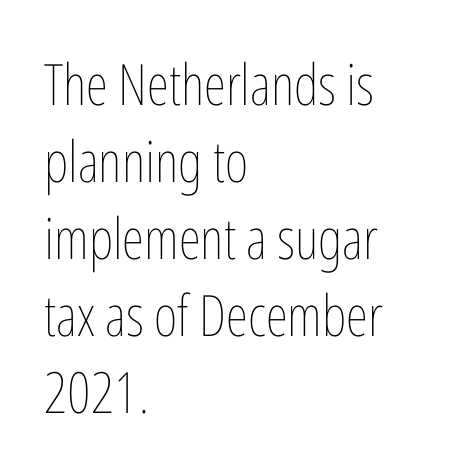
What's the leading like? Ordinary, nothing unusual. Bold? No — there's no thickening of the strokes. Horizontal alignment here is leftward, the default for most running prose. The passage shown is typed in a proportional face where columns would drift. Check under the words: just untouched page. Is there any slant? The stems are plumb.
